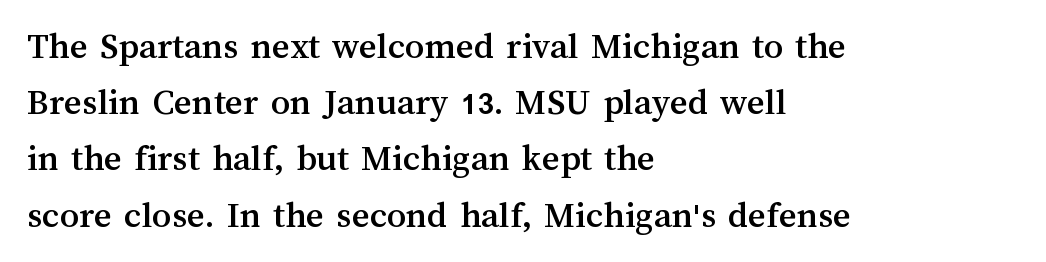
The image shows 38 px text type, upright; set left-aligned, normal line spacing (1.48x), normal letter spacing, not underlined; medium stroke contrast and a medium x-height.
